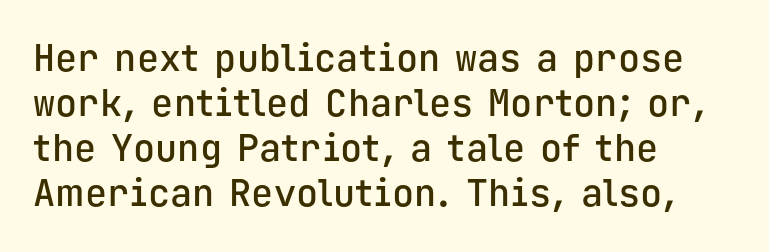
{"serif": "no", "italic": "no", "bold": "semi", "weight": "semibold", "width": "normal", "stroke_contrast": "low", "x_height": "medium", "monospaced": "yes", "underline": "no", "align": "left", "line_spacing_ratio": 1.22, "letter_spacing": "normal", "letter_spacing_em": 0.0, "glyph_px": 37}
